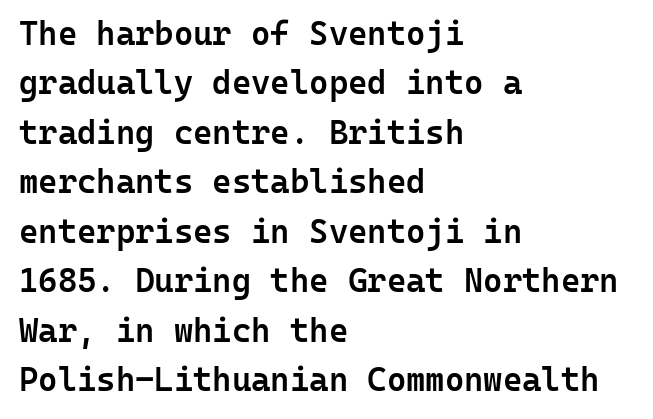
You could count columns in this text — the font is strictly monospaced. The compositor pushed each line to the left boundary. Glyph-to-glyph distance matches everyday printed text. Descenders are the only things crossing below the line.
